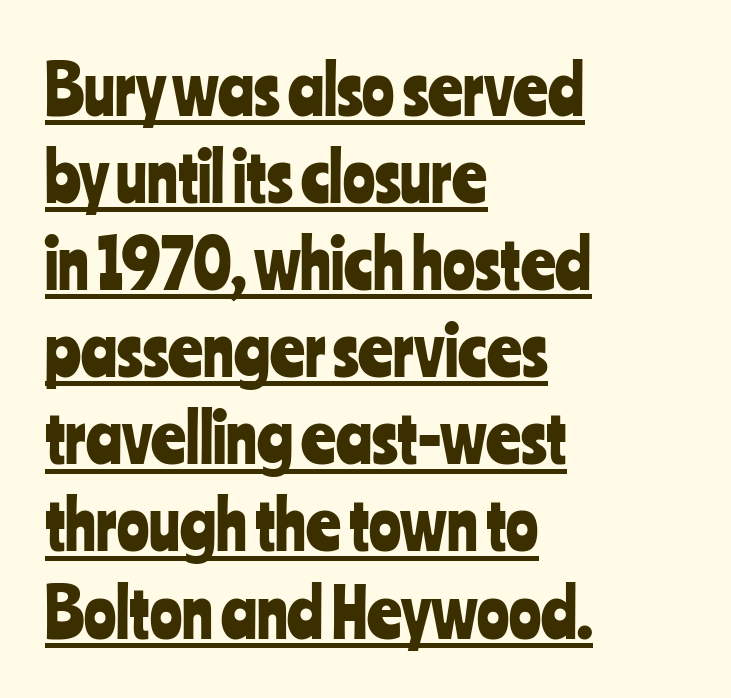
Q: Is the text italic (slanted)? A: No, it is upright.
Q: Is the typeface a serif or a sans-serif typeface? A: Sans-serif.
Q: Is the text underlined? A: Yes.
Q: How is the paragraph aligned? A: Left-aligned.
Q: Is the spacing between letters normal or unusually wide? A: Normal.
Q: Is the spacing between lines tight, normal or loose? A: Normal.
Q: Width (condensed, normal, or wide)? A: Condensed.
Q: Stroke contrast? A: Low.
Q: x-height? A: Medium.
Q: Monospaced? A: No.
